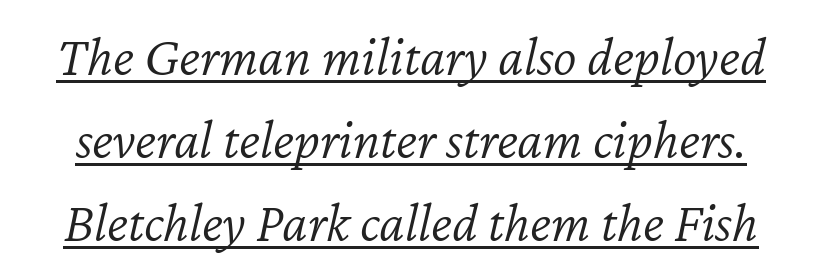
The image shows 56 px light type, italic (leaning right); set normal line spacing (1.48x), normal letter spacing, underlined; low stroke contrast and a medium x-height.
